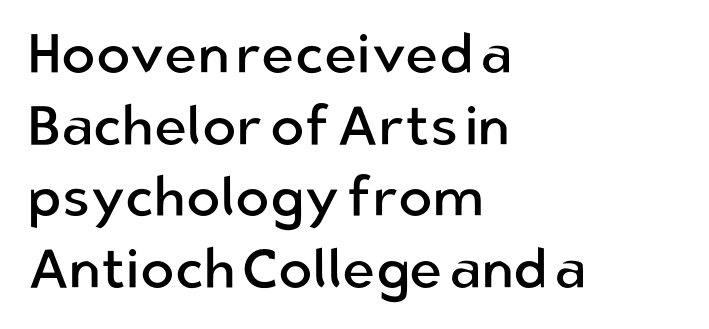
The image shows 56 px regular-weight sans-serif type, upright; set left-aligned, normal line spacing (1.28x), normal letter spacing, not underlined; low stroke contrast and a medium x-height.
